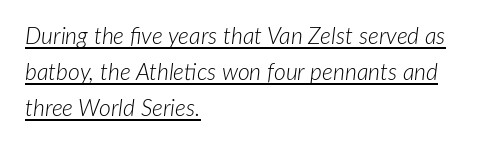
What decoration does the sample have? An underline. The characters are drawn with everyday or finer stroke widths. Tracking here is standard; glyphs follow each other at the usual distance. The vertical gap from one line to the next is medium. Does the lettering tilt? It does — this is italic.
